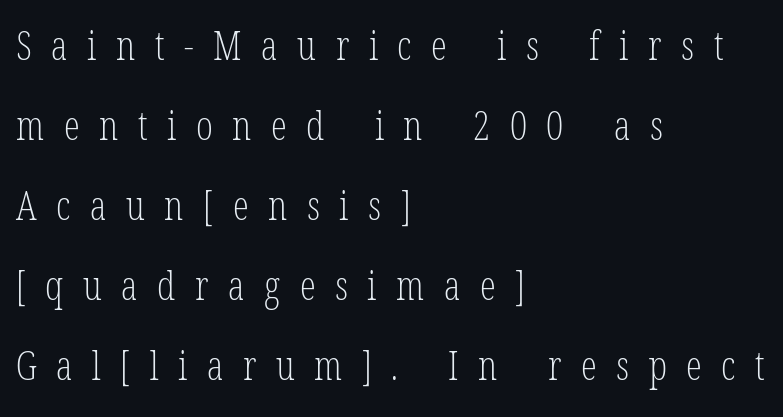
Q: Is the text bold? A: No.
Q: Is the text italic (slanted)? A: No, it is upright.
Q: Is the typeface a serif or a sans-serif typeface? A: Serif.
Q: Is the text underlined? A: No.
Q: How is the paragraph aligned? A: Left-aligned.
Q: Is the spacing between letters normal or unusually wide? A: Unusually wide.
Q: Is the spacing between lines tight, normal or loose? A: Loose.
Q: Width (condensed, normal, or wide)? A: Condensed.
Q: Stroke contrast? A: Low.
Q: x-height? A: Medium.
Q: Monospaced? A: No.
